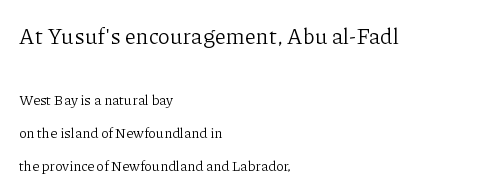
The image shows 22 px text type, upright; set left-aligned, loose line spacing (2.36x), normal letter spacing, not underlined; the first (top) block is 1.57x larger.
